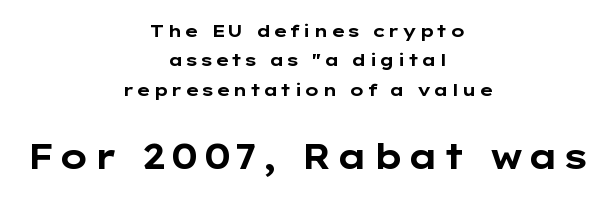
{"serif": "no", "italic": "no", "bold": "yes", "weight": "bold", "width": "wide", "stroke_contrast": "low", "x_height": "medium", "monospaced": "no", "underline": "no", "align": "center", "line_spacing_ratio": 1.73, "larger_block": "second", "size_ratio": 2.0, "glyph_px": 34}
